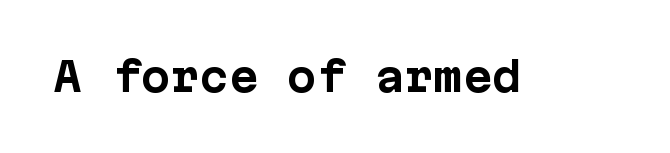
Q: Is the text bold? A: Yes.
Q: Is the text italic (slanted)? A: No, it is upright.
Q: Is the typeface a serif or a sans-serif typeface? A: Sans-serif.
Q: Is the text underlined? A: No.
Q: Is the spacing between letters normal or unusually wide? A: Normal.
Q: Width (condensed, normal, or wide)? A: Normal.
Q: Stroke contrast? A: Low.
Q: x-height? A: Medium.
